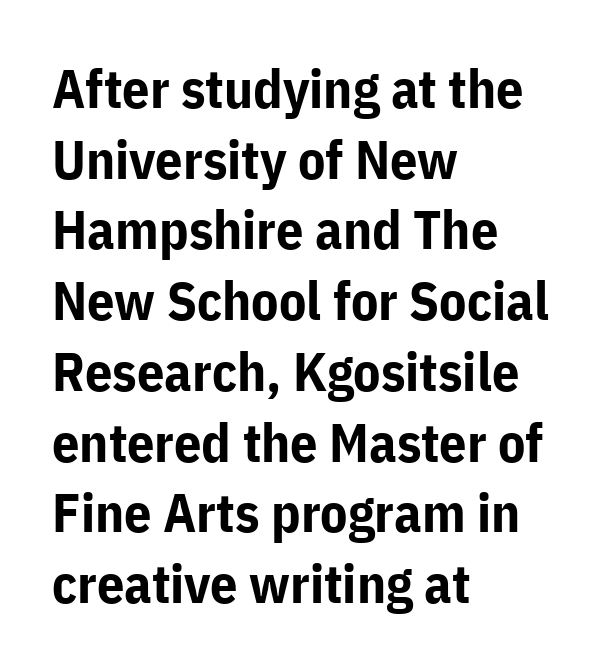
The image shows 54 px bold sans-serif type, upright; set left-aligned, normal line spacing (1.31x), normal letter spacing, not underlined; low stroke contrast and a medium x-height.
